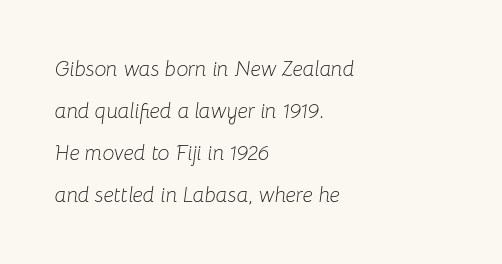
{"italic": "yes", "lean": "right", "slant_degrees": 8, "bold": "no", "underline": "no", "align": "left", "line_spacing": "loose", "line_spacing_ratio": 2.0, "letter_spacing": "normal", "letter_spacing_em": 0.0, "glyph_px": 21}
